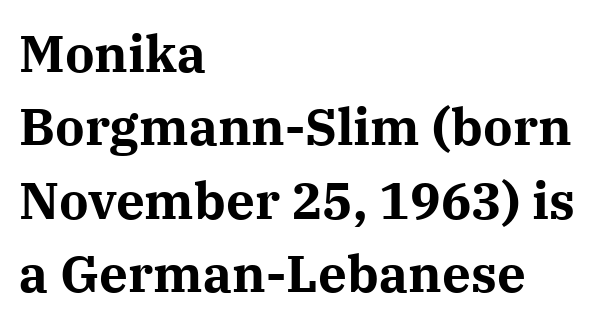
The image shows 51 px bold serif type, upright; set left-aligned, normal line spacing (1.44x), normal letter spacing, not underlined; medium stroke contrast and a medium x-height.
